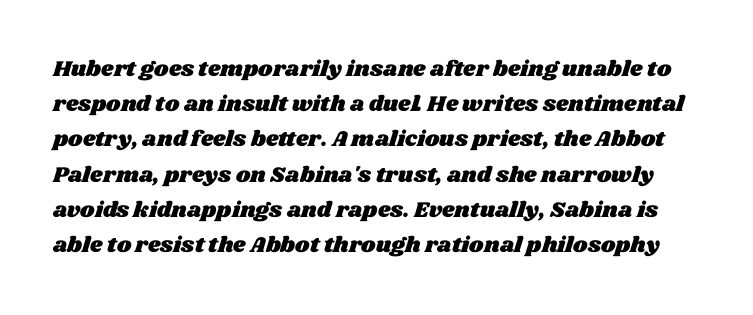
Q: Is the text underlined? A: No.
Q: Is the spacing between letters normal or unusually wide? A: Normal.
Q: Is the spacing between lines tight, normal or loose? A: Normal.
